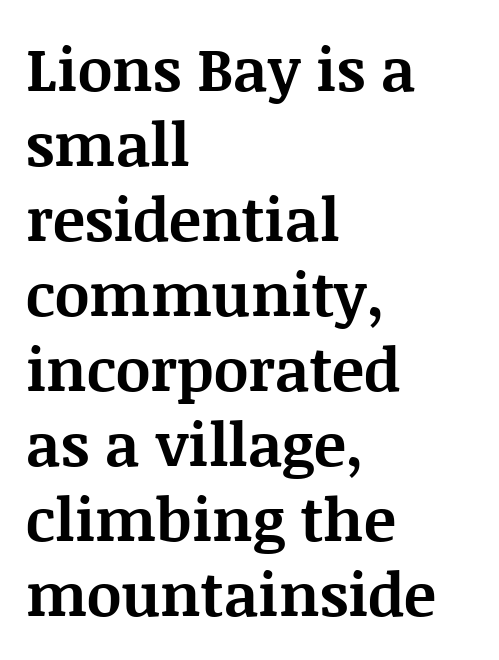
{"serif": "yes", "italic": "no", "bold": "yes", "weight": "bold", "width": "normal", "stroke_contrast": "medium", "x_height": "large", "monospaced": "no", "underline": "no", "align": "left", "line_spacing": "normal", "line_spacing_ratio": 1.25, "letter_spacing": "normal", "letter_spacing_em": 0.0, "glyph_px": 60}
